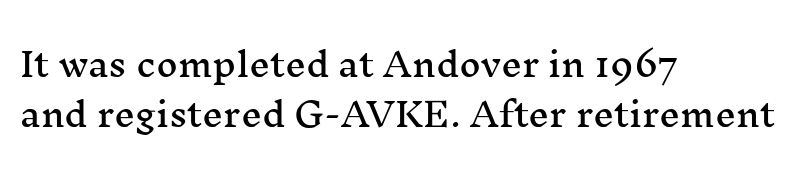
{"serif": "yes", "italic": "no", "width": "wide", "stroke_contrast": "medium", "x_height": "medium", "monospaced": "no", "underline": "no", "align": "left", "line_spacing": "normal", "line_spacing_ratio": 1.51, "letter_spacing": "normal", "letter_spacing_em": 0.0, "glyph_px": 33}
